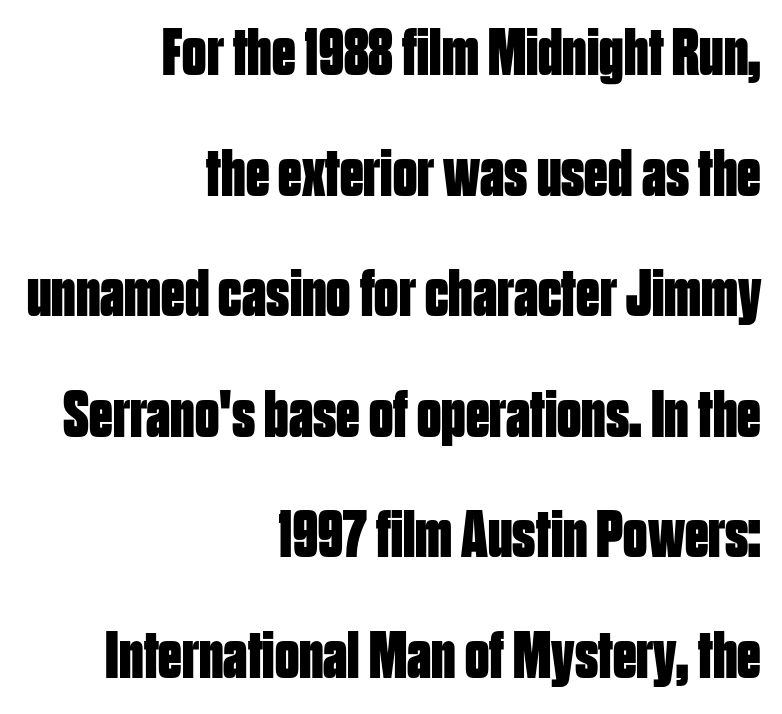
The area under the type is left untouched. The ragged edge is on the left, which tells us the setting is flush right. Plenty of ink on the page — the face is bold. What stands out about the letter spacing? Nothing — it is the standard amount.
